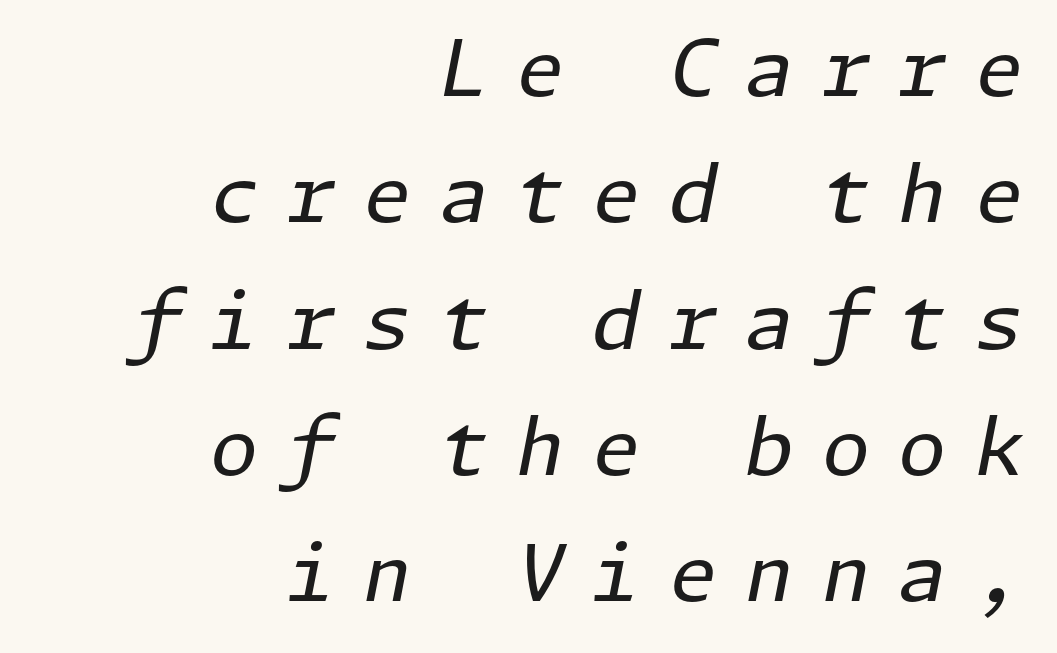
Q: Is the text bold? A: No.
Q: Is the text italic (slanted)? A: Yes, it leans right by about 11 degrees.
Q: Is the text underlined? A: No.
Q: How is the paragraph aligned? A: Right-aligned.
Q: Is the spacing between letters normal or unusually wide? A: Unusually wide.
Q: Is the spacing between lines tight, normal or loose? A: Normal.
Q: Width (condensed, normal, or wide)? A: Normal.
Q: Stroke contrast? A: Low.
Q: x-height? A: Medium.
